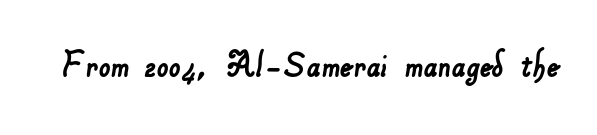
The image shows 42 px sans-serif type; set normal letter spacing, not underlined; low stroke contrast and a small x-height.
